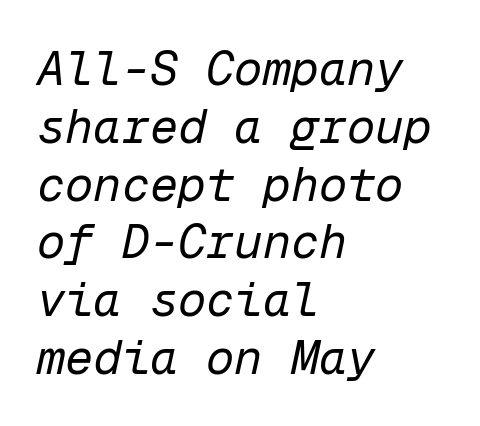
Q: Is the text bold? A: No.
Q: Is the text italic (slanted)? A: Yes, it leans right by about 12 degrees.
Q: Is the text underlined? A: No.
Q: How is the paragraph aligned? A: Left-aligned.
Q: Is the spacing between letters normal or unusually wide? A: Normal.
Q: Width (condensed, normal, or wide)? A: Normal.
Q: Stroke contrast? A: Low.
Q: x-height? A: Medium.
Q: Monospaced? A: Yes.
